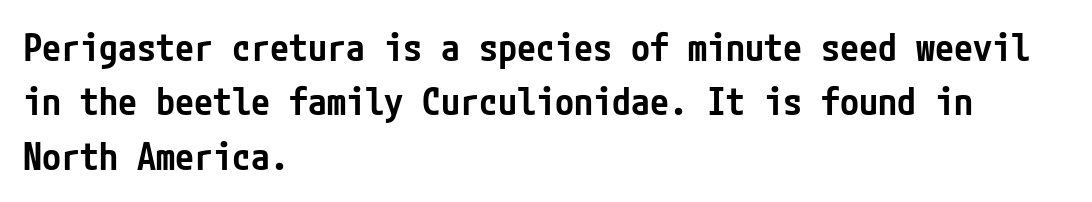
{"serif": "no", "italic": "no", "bold": "semi", "weight": "semibold", "width": "condensed", "stroke_contrast": "low", "x_height": "medium", "underline": "no", "align": "left", "line_spacing": "normal", "line_spacing_ratio": 1.43, "letter_spacing": "normal", "letter_spacing_em": 0.0, "glyph_px": 38}
